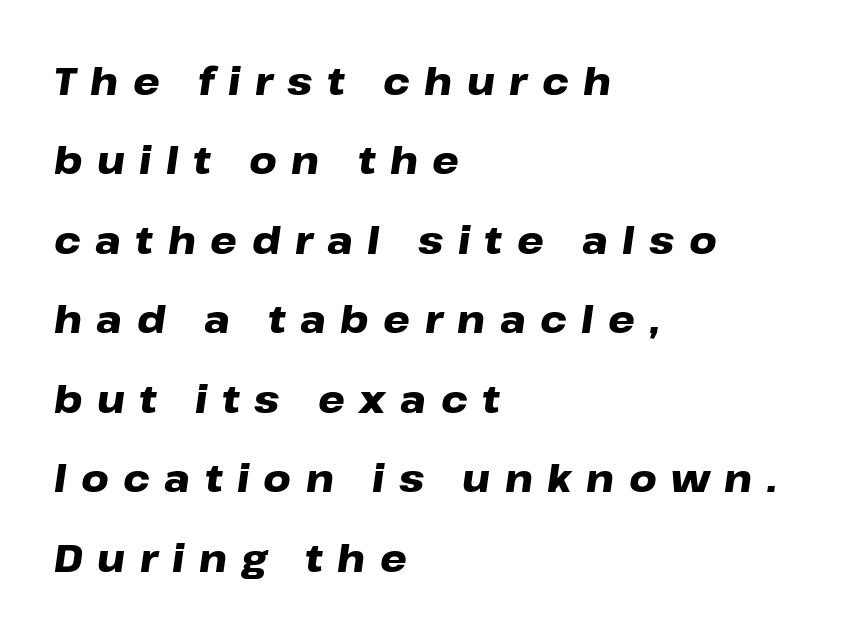
Q: Is the text bold? A: Yes.
Q: Is the text italic (slanted)? A: Yes, it leans right by about 8 degrees.
Q: Is the text underlined? A: No.
Q: How is the paragraph aligned? A: Left-aligned.
Q: Is the spacing between letters normal or unusually wide? A: Unusually wide.
Q: Is the spacing between lines tight, normal or loose? A: Loose.
Q: Width (condensed, normal, or wide)? A: Wide.
Q: Stroke contrast? A: Low.
Q: x-height? A: Medium.
Q: Monospaced? A: No.
